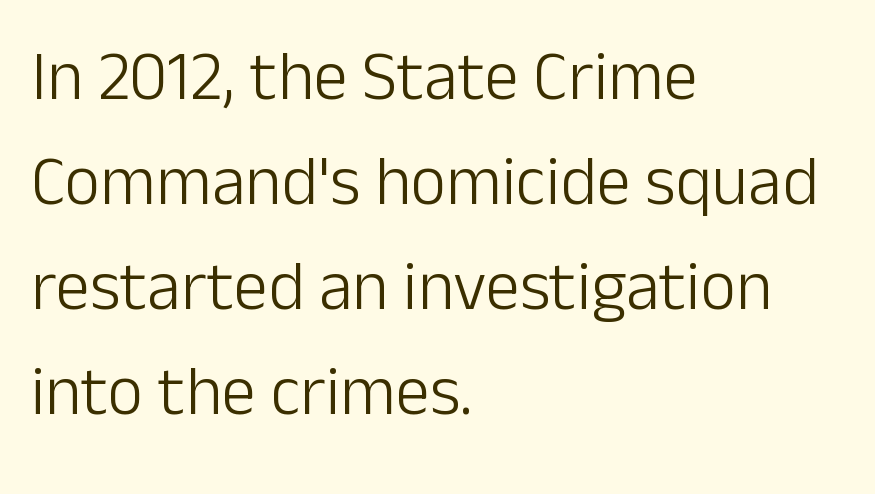
Q: Is the text bold? A: No.
Q: Is the text italic (slanted)? A: No, it is upright.
Q: Is the typeface a serif or a sans-serif typeface? A: Sans-serif.
Q: Is the text underlined? A: No.
Q: How is the paragraph aligned? A: Left-aligned.
Q: Is the spacing between letters normal or unusually wide? A: Normal.
Q: Is the spacing between lines tight, normal or loose? A: Normal.
Q: Width (condensed, normal, or wide)? A: Normal.
Q: Stroke contrast? A: Low.
Q: x-height? A: Medium.
Q: Monospaced? A: No.
